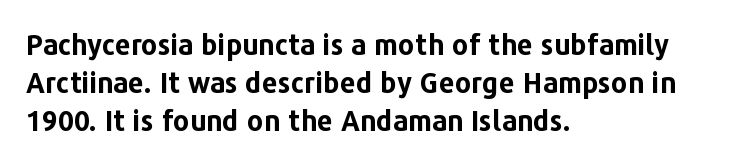
{"serif": "no", "italic": "no", "bold": "yes", "weight": "bold", "width": "normal", "stroke_contrast": "low", "x_height": "medium", "monospaced": "no", "underline": "no", "align": "left", "line_spacing": "normal", "line_spacing_ratio": 1.36, "letter_spacing": "normal", "letter_spacing_em": 0.0, "glyph_px": 28}
